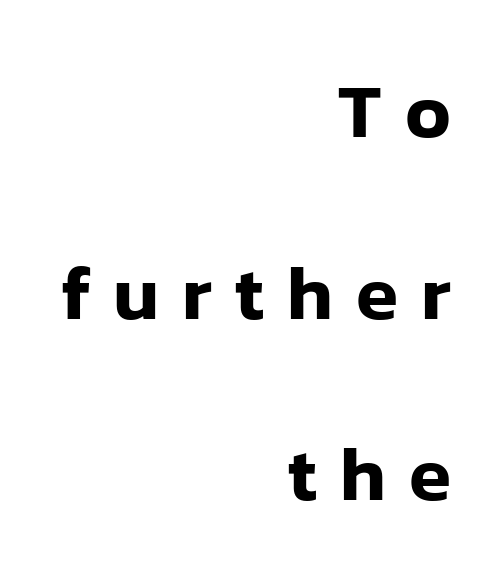
Q: Is the text italic (slanted)? A: No, it is upright.
Q: Is the typeface a serif or a sans-serif typeface? A: Sans-serif.
Q: Is the text underlined? A: No.
Q: How is the paragraph aligned? A: Right-aligned.
Q: Is the spacing between letters normal or unusually wide? A: Unusually wide.
Q: Is the spacing between lines tight, normal or loose? A: Loose.
Q: Width (condensed, normal, or wide)? A: Normal.
Q: Stroke contrast? A: Low.
Q: x-height? A: Medium.
Q: Monospaced? A: No.
